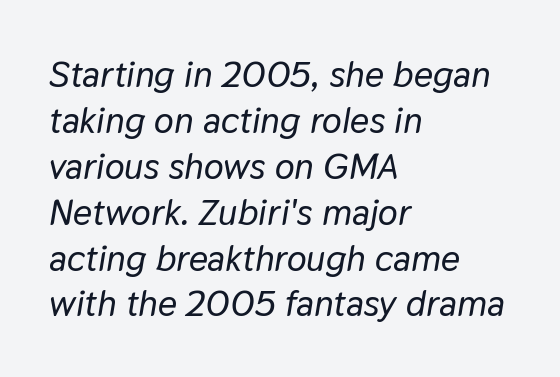
{"italic": "yes", "lean": "right", "slant_degrees": 9, "width": "normal", "stroke_contrast": "low", "x_height": "medium", "monospaced": "no", "underline": "no", "align": "left", "line_spacing_ratio": 1.24, "letter_spacing": "normal", "letter_spacing_em": 0.0, "glyph_px": 37}
